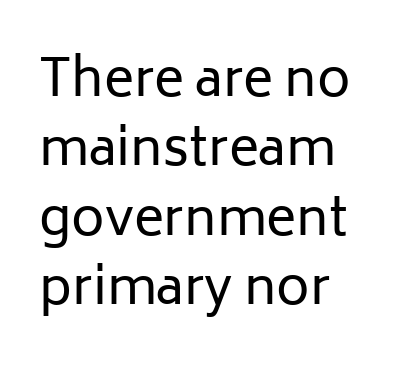
{"serif": "no", "italic": "no", "bold": "no", "weight": "regular", "width": "normal", "stroke_contrast": "low", "x_height": "medium", "monospaced": "no", "underline": "no", "align": "left", "line_spacing": "normal", "line_spacing_ratio": 1.36, "letter_spacing": "normal", "letter_spacing_em": 0.0, "glyph_px": 51}
